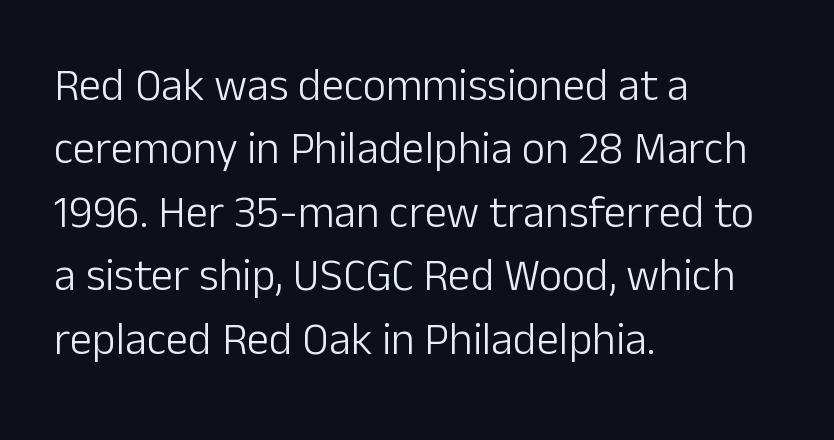
Q: Is the text bold? A: No.
Q: Is the text italic (slanted)? A: No, it is upright.
Q: Is the typeface a serif or a sans-serif typeface? A: Sans-serif.
Q: Is the text underlined? A: No.
Q: How is the paragraph aligned? A: Left-aligned.
Q: Is the spacing between letters normal or unusually wide? A: Normal.
Q: Is the spacing between lines tight, normal or loose? A: Normal.
Q: Width (condensed, normal, or wide)? A: Normal.
Q: Stroke contrast? A: Low.
Q: x-height? A: Medium.
Q: Monospaced? A: No.
